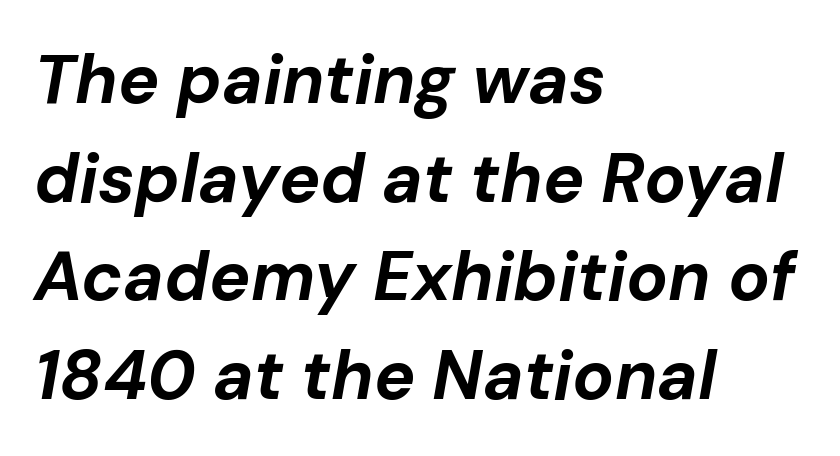
The image shows 69 px bold type, italic (leaning right); set left-aligned, normal line spacing (1.43x), normal letter spacing, not underlined; low stroke contrast and a medium x-height.
